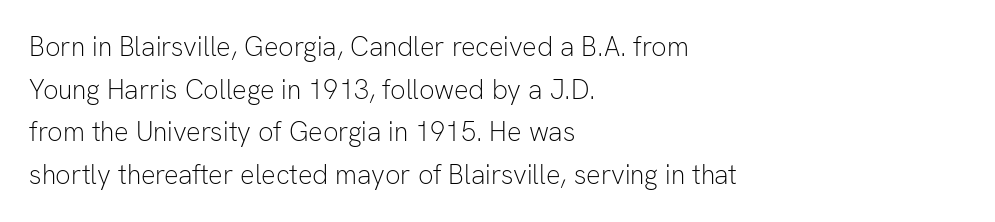
{"italic": "no", "bold": "no", "underline": "no", "align": "left", "line_spacing": "normal", "line_spacing_ratio": 1.58, "letter_spacing": "normal", "letter_spacing_em": 0.0, "glyph_px": 27}
